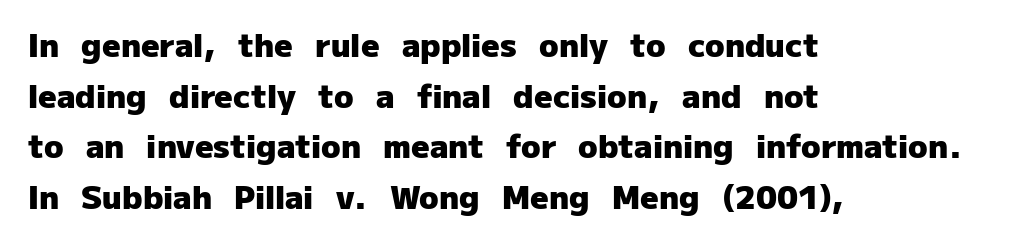
{"serif": "no", "italic": "no", "bold": "yes", "weight": "heavy", "width": "normal", "stroke_contrast": "low", "x_height": "medium", "monospaced": "no", "underline": "no", "align": "left", "line_spacing": "normal", "line_spacing_ratio": 1.58, "letter_spacing": "normal", "letter_spacing_em": 0.0, "glyph_px": 32}
